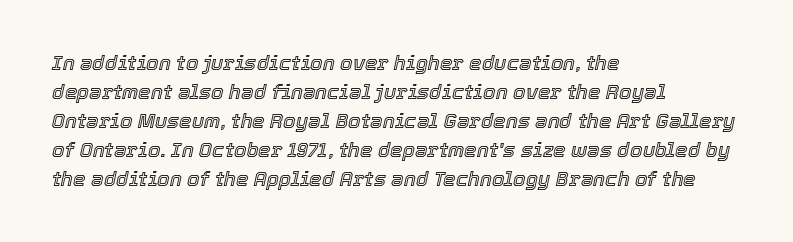
Alignment: flush left. This sample uses an oblique cut, with every glyph tilted off the vertical. What stands out about the letter spacing? Nothing — it is the standard amount. Is there much room between lines? A standard amount, neither cramped nor airy. The words here are not underlined.
